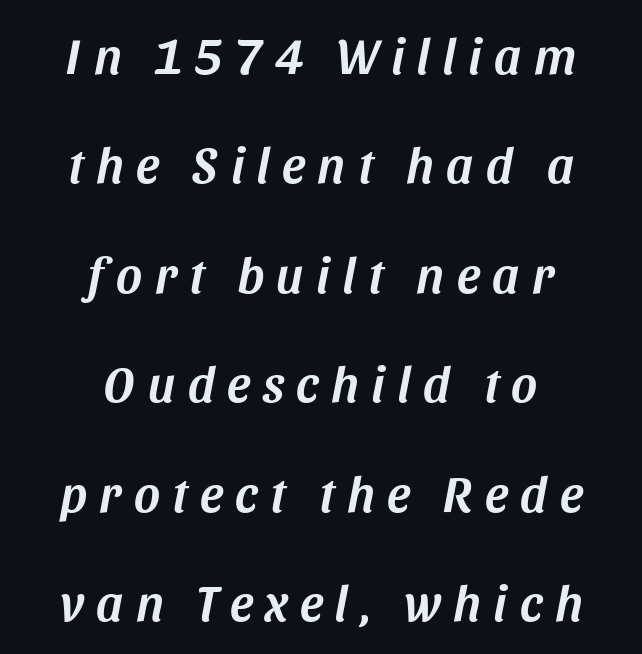
Q: Is the text italic (slanted)? A: Yes, it leans right by about 11 degrees.
Q: Is the text underlined? A: No.
Q: How is the paragraph aligned? A: Centered.
Q: Is the spacing between letters normal or unusually wide? A: Unusually wide.
Q: Is the spacing between lines tight, normal or loose? A: Loose.
Q: Width (condensed, normal, or wide)? A: Normal.
Q: Stroke contrast? A: Medium.
Q: x-height? A: Large.
Q: Monospaced? A: No.
